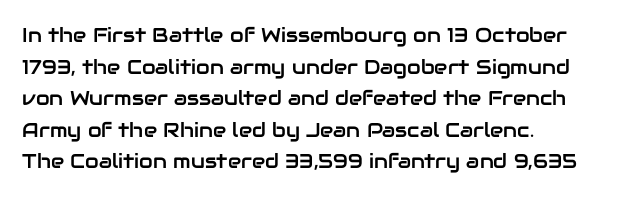
{"italic": "no", "underline": "no", "align": "left", "line_spacing": "normal", "line_spacing_ratio": 1.58, "letter_spacing": "normal", "letter_spacing_em": 0.0, "glyph_px": 20}
